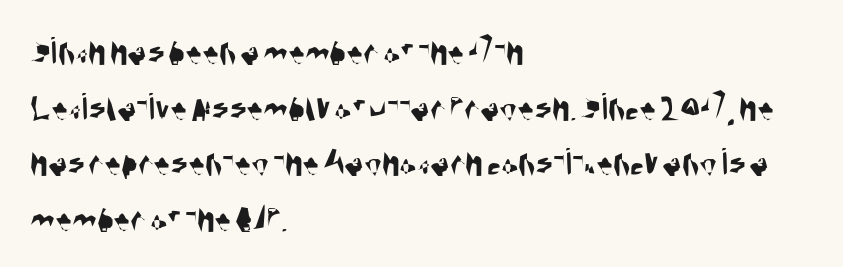
These lines sit exactly where default settings would place them. Between one letter and the next there's only the usual sliver of space. Any mark beneath the type? The region is blank. Each letter keeps its own natural width here, so spacing adapts to shape. The rendering shows plain stroke endings on the letterforms — a sans-serif design.
